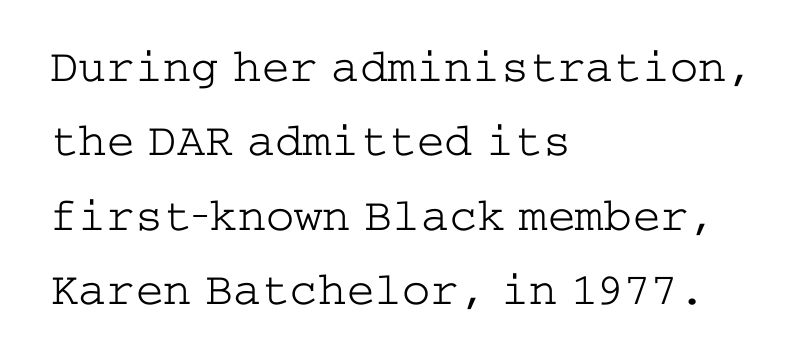
Q: Is the text bold? A: No.
Q: Is the text italic (slanted)? A: No, it is upright.
Q: Is the typeface a serif or a sans-serif typeface? A: Serif.
Q: Is the text underlined? A: No.
Q: How is the paragraph aligned? A: Left-aligned.
Q: Is the spacing between letters normal or unusually wide? A: Normal.
Q: Is the spacing between lines tight, normal or loose? A: Normal.
Q: Width (condensed, normal, or wide)? A: Wide.
Q: Stroke contrast? A: Low.
Q: x-height? A: Medium.
